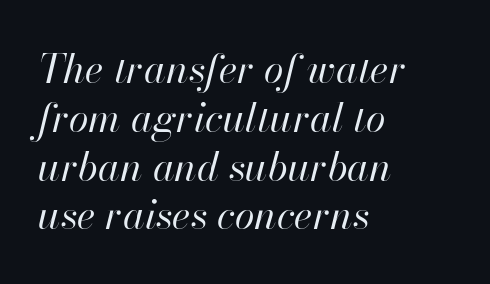
The image shows 40 px regular-weight type, italic (leaning right); set left-aligned, line spacing 1.22x, normal letter spacing, not underlined; high stroke contrast and a small x-height.
